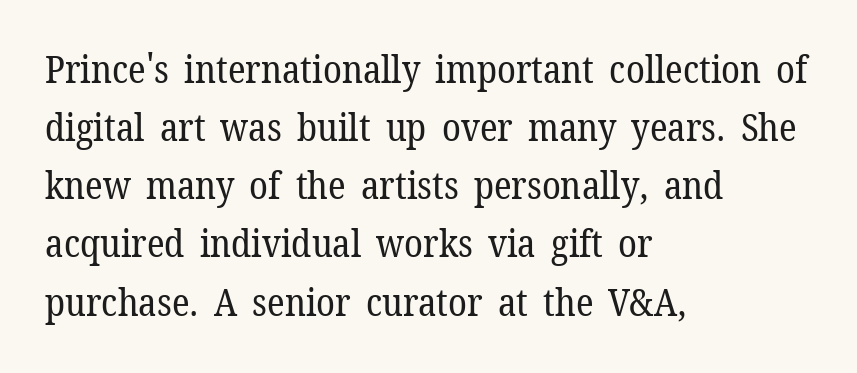
If you drew a ruler down the left edge, every line would touch it. Quick note: not italic, upright. Each row of text sits above clean, open space. You could not count columns in this text — the font is proportionally spaced. A serif font was chosen for this passage.
